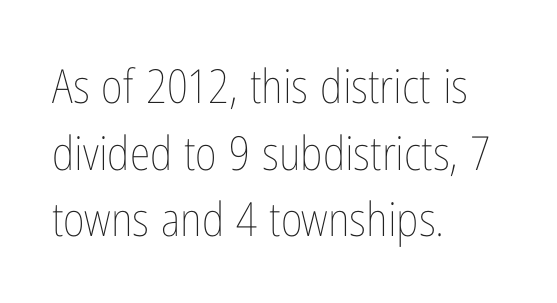
The image shows 47 px thin, condensed type, upright; set left-aligned, normal line spacing (1.42x), normal letter spacing, not underlined; low stroke contrast and a medium x-height.
